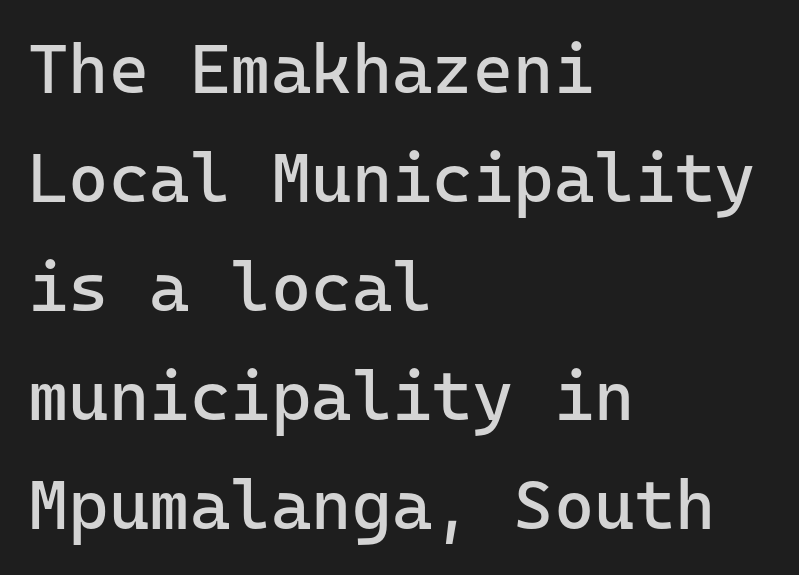
{"serif": "no", "italic": "no", "bold": "no", "weight": "regular", "width": "normal", "stroke_contrast": "low", "x_height": "medium", "underline": "no", "align": "left", "line_spacing": "normal", "line_spacing_ratio": 1.58, "letter_spacing": "normal", "letter_spacing_em": 0.0, "glyph_px": 69}
